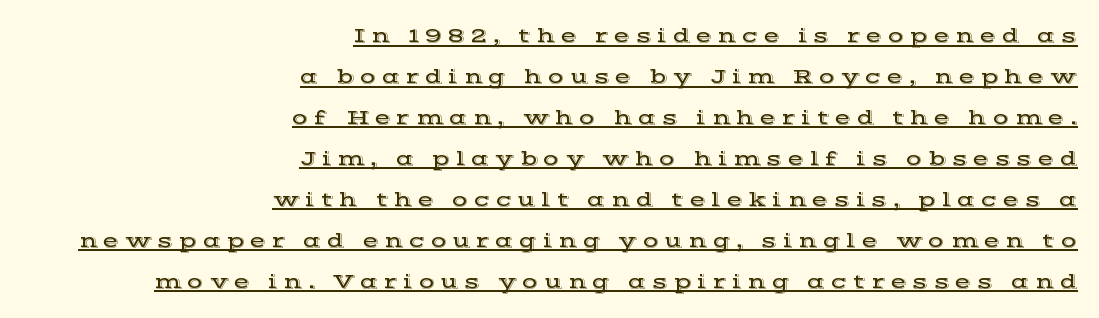
The image shows 21 px text type, upright; set right-aligned, loose line spacing (1.95x), unusually wide letter spacing (+0.27 em), underlined.
